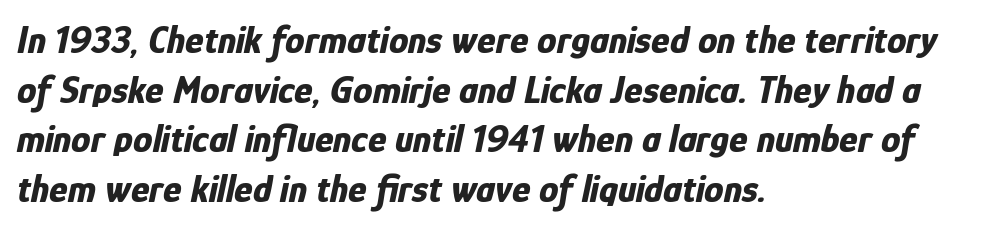
{"italic": "yes", "lean": "right", "slant_degrees": 12, "bold": "yes", "weight": "bold", "width": "condensed", "stroke_contrast": "low", "x_height": "medium", "monospaced": "no", "underline": "no", "align": "left", "line_spacing": "normal", "line_spacing_ratio": 1.27, "letter_spacing": "normal", "letter_spacing_em": 0.0, "glyph_px": 39}
